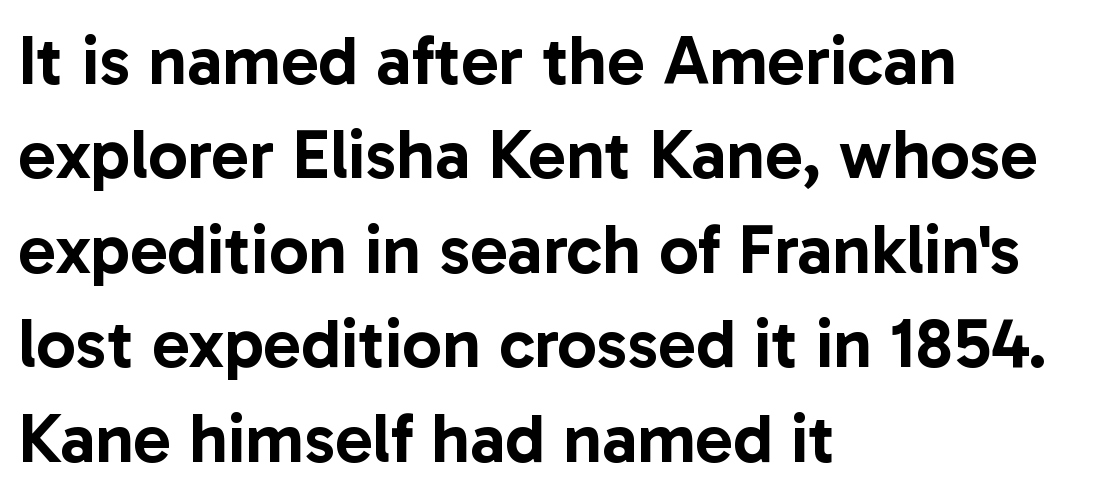
{"serif": "no", "italic": "no", "width": "normal", "stroke_contrast": "low", "x_height": "medium", "monospaced": "no", "underline": "no", "align": "left", "line_spacing": "normal", "line_spacing_ratio": 1.35, "letter_spacing": "normal", "letter_spacing_em": 0.0, "glyph_px": 70}
